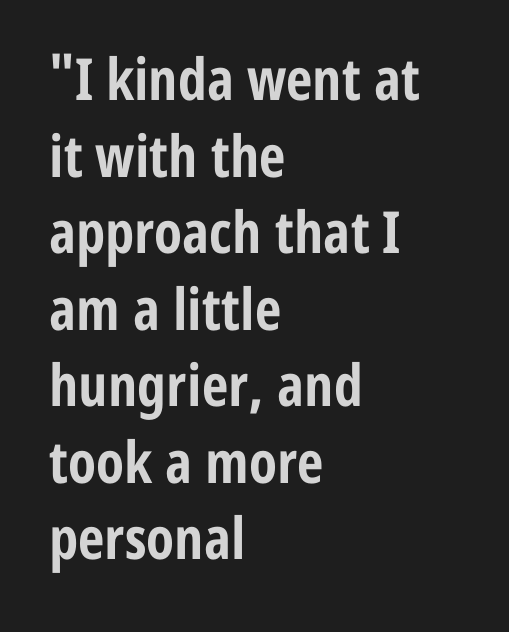
The image shows 58 px bold, condensed sans-serif type, upright; set left-aligned, normal line spacing (1.32x), normal letter spacing, not underlined; low stroke contrast and a medium x-height.
